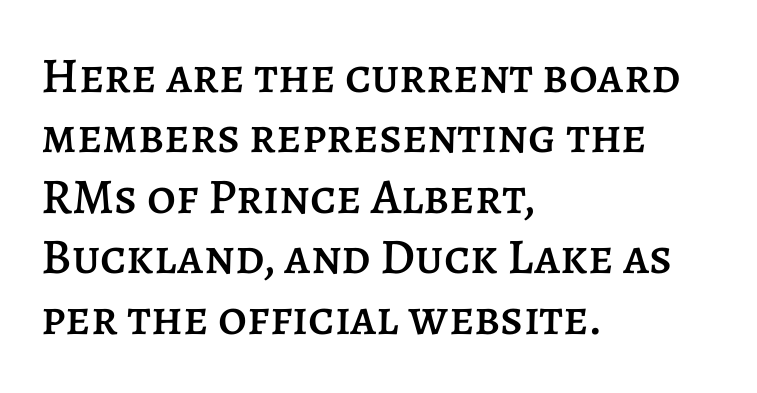
The image shows 50 px text type, upright; set left-aligned, line spacing 1.21x, normal letter spacing, not underlined; low stroke contrast and a large x-height.
